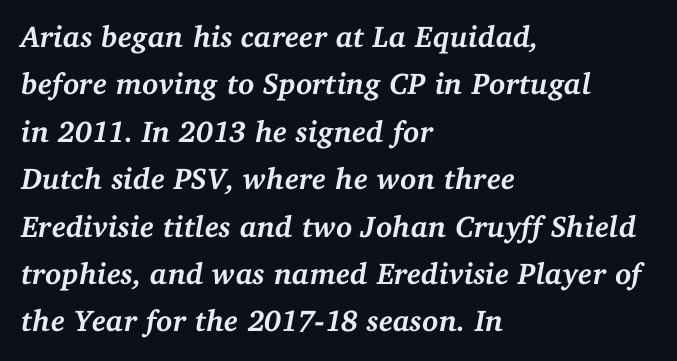
The image shows 30 px semibold serif type, italic (leaning right); set left-aligned, normal line spacing (1.58x), normal letter spacing, not underlined; medium stroke contrast and a medium x-height.
